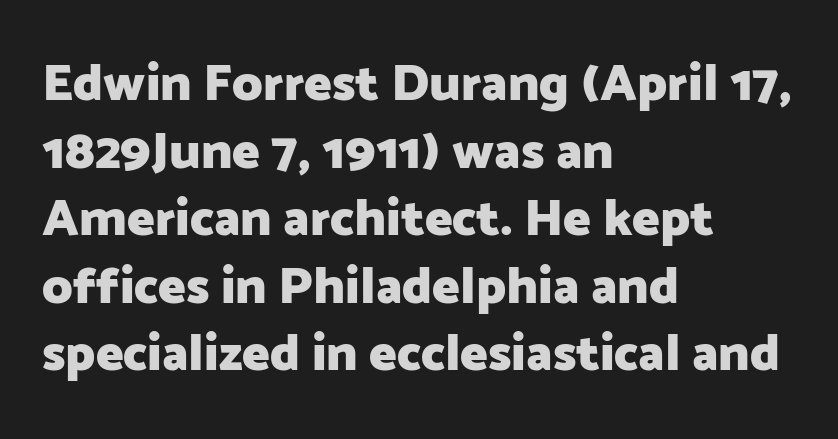
The image shows 52 px heavy sans-serif type, upright; set left-aligned, normal line spacing (1.3x), normal letter spacing, not underlined; low stroke contrast and a medium x-height.
